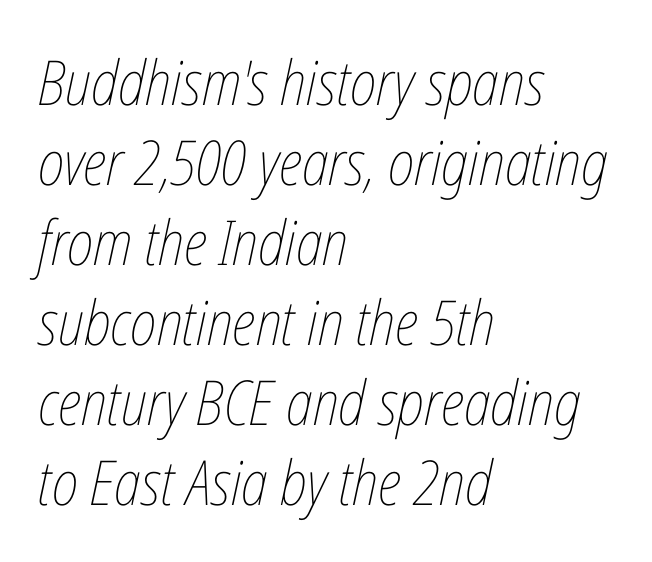
The image shows 62 px thin, condensed type, italic (leaning right); set left-aligned, normal line spacing (1.29x), normal letter spacing, not underlined; low stroke contrast and a medium x-height.
